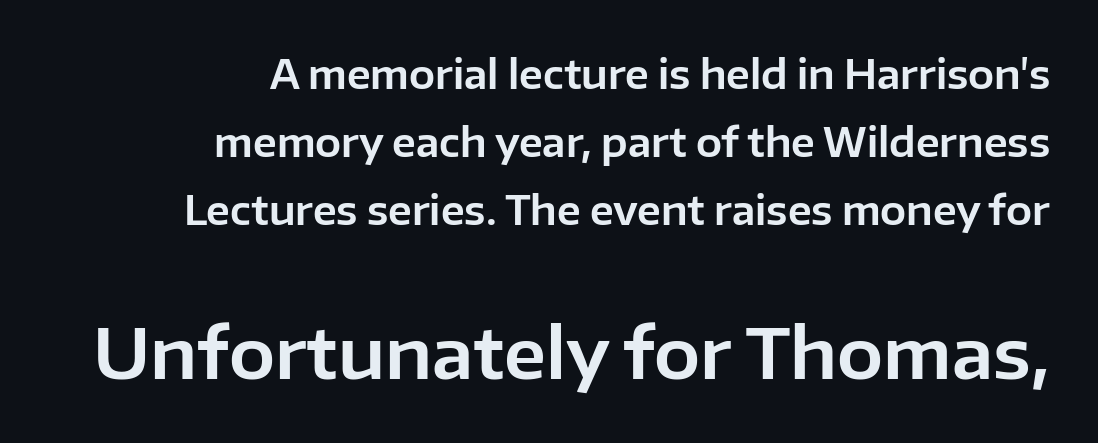
The image shows 69 px sans-serif type, upright; set right-aligned, line spacing 1.74x, normal letter spacing, not underlined; the second (bottom) block is 1.77x larger; low stroke contrast and a medium x-height.
